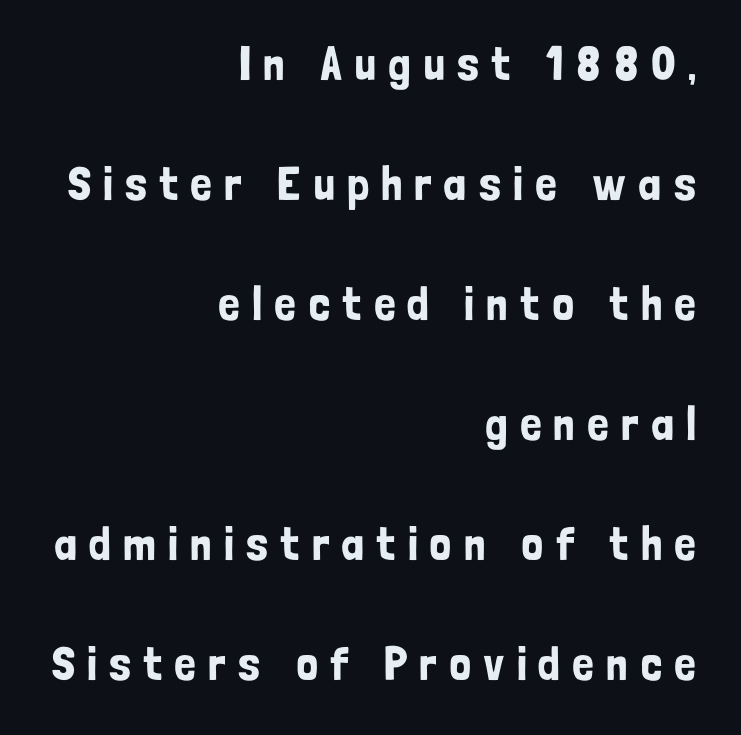
{"serif": "no", "italic": "no", "width": "condensed", "stroke_contrast": "low", "x_height": "medium", "monospaced": "no", "underline": "no", "align": "right", "line_spacing": "loose", "line_spacing_ratio": 2.5, "letter_spacing": "wide", "letter_spacing_em": 0.25, "glyph_px": 48}
